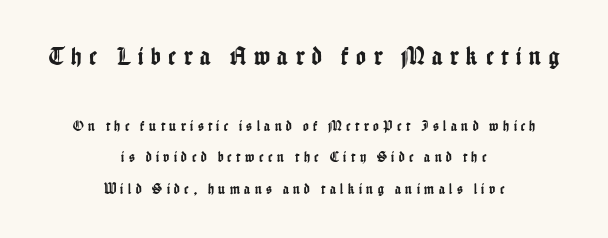
Q: Is the text italic (slanted)? A: No, it is upright.
Q: Is the text underlined? A: No.
Q: How is the paragraph aligned? A: Centered.
Q: Is the spacing between letters normal or unusually wide? A: Unusually wide.
Q: Is the spacing between lines tight, normal or loose? A: Loose.
Q: Which block of text is set in a larger size, the first (top) or the second (bottom)? A: The first (top) one.
